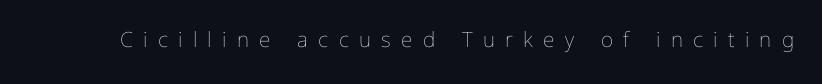
Q: Is the text bold? A: No.
Q: Is the text italic (slanted)? A: No, it is upright.
Q: Is the text underlined? A: No.
Q: Is the spacing between letters normal or unusually wide? A: Unusually wide.
